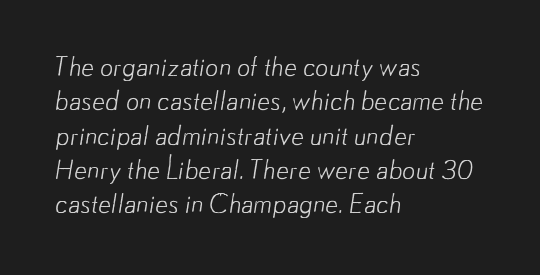
The foot of each line stays bare and open. Compared with a centered layout, this one pins lines to the left instead. The cut favours lightness, reaching ordinary text weight at its darkest. The designer left line spacing at the default.
